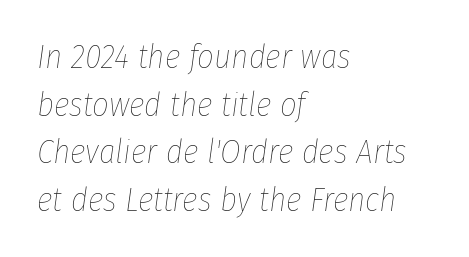
{"italic": "yes", "lean": "right", "slant_degrees": 8, "bold": "no", "weight": "thin", "width": "condensed", "stroke_contrast": "low", "x_height": "medium", "monospaced": "no", "underline": "no", "align": "left", "line_spacing": "normal", "line_spacing_ratio": 1.44, "letter_spacing": "normal", "letter_spacing_em": 0.0, "glyph_px": 33}
